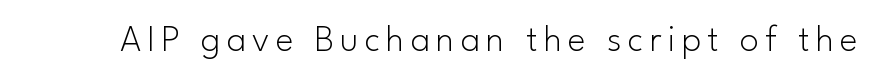
The image shows 38 px light sans-serif type, upright; set not underlined; low stroke contrast and a small x-height.
